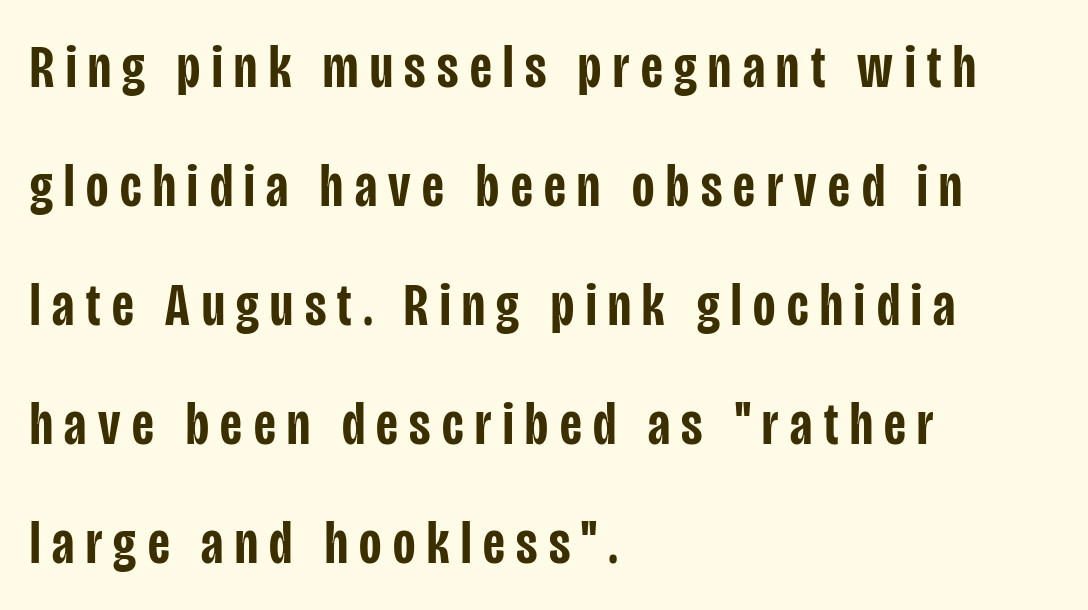
The image shows 61 px semibold, condensed sans-serif type, upright; set left-aligned, loose line spacing (1.95x), not underlined; low stroke contrast and a large x-height.
